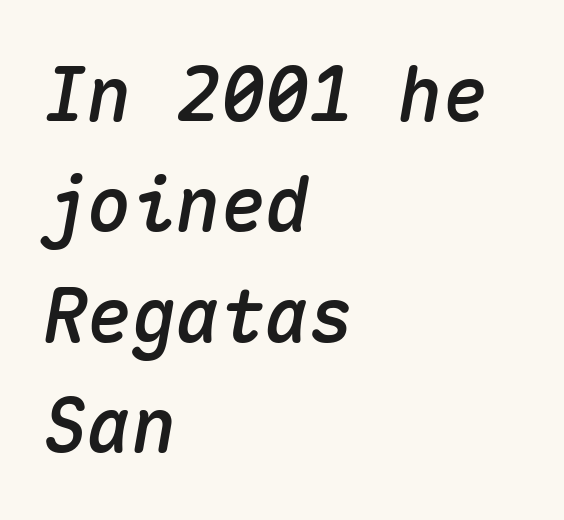
One-word summary of the alignment: left. Each letter, wide or thin by design, is forced into the same width here. Summary of vertical rhythm: regular, with standard interline spacing. Nothing unusual about the tracking: characters are spaced as the font intends.
